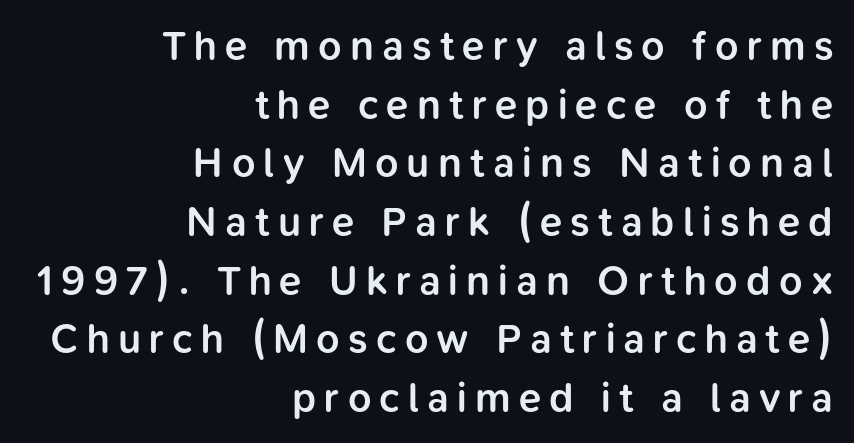
Summary of vertical rhythm: regular, with standard interline spacing. The characters display no serif detailing; their extremities are plain. Stems and bowls a touch heavier than normal — semibold. These lines are set flush right with a ragged left edge. Think of a printed novel: that variable character pitch is what you see here.
